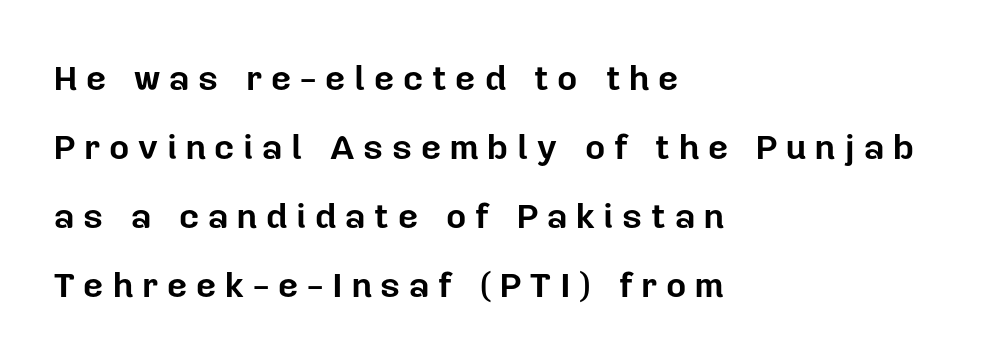
Classification — sans serif. The tracking jumps out immediately: characters are airy and widely separated. Descender tails drop into unmarked territory. If you measured baseline to baseline, you'd find a long distance. The glyphs have the mass of a bold cut.
